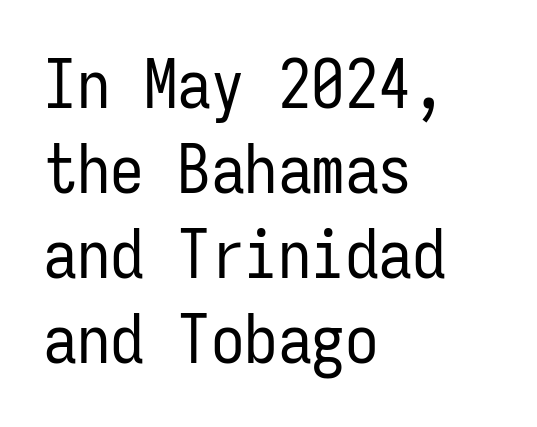
Q: Is the text bold? A: No.
Q: Is the text italic (slanted)? A: No, it is upright.
Q: Is the typeface a serif or a sans-serif typeface? A: Sans-serif.
Q: Is the text underlined? A: No.
Q: How is the paragraph aligned? A: Left-aligned.
Q: Is the spacing between letters normal or unusually wide? A: Normal.
Q: Is the spacing between lines tight, normal or loose? A: Normal.
Q: Width (condensed, normal, or wide)? A: Condensed.
Q: Stroke contrast? A: Low.
Q: x-height? A: Medium.
Q: Monospaced? A: Yes.
